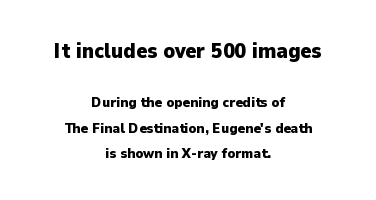
The image shows 21 px bold type, upright; set centered, line spacing 1.85x, normal letter spacing, not underlined; the first (top) block is 1.5x larger.
